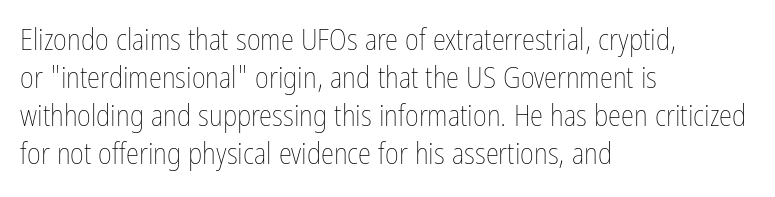
Q: Is the text bold? A: No.
Q: Is the text italic (slanted)? A: No, it is upright.
Q: Is the text underlined? A: No.
Q: How is the paragraph aligned? A: Left-aligned.
Q: Is the spacing between letters normal or unusually wide? A: Normal.
Q: Is the spacing between lines tight, normal or loose? A: Normal.
Q: Width (condensed, normal, or wide)? A: Condensed.
Q: Stroke contrast? A: Low.
Q: x-height? A: Medium.
Q: Monospaced? A: No.
